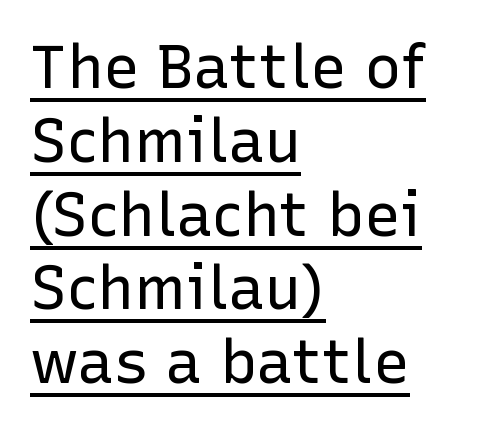
When letters stand straight like this, we call the style roman or upright. You can see a thin bar hugging the bottom of the glyphs. To sum up the face: it is a sans, with no serifs. A quiet, ordinary-to-light weight characterises the typeface. The rendering uses natural spacing where letterforms have individual widths.
